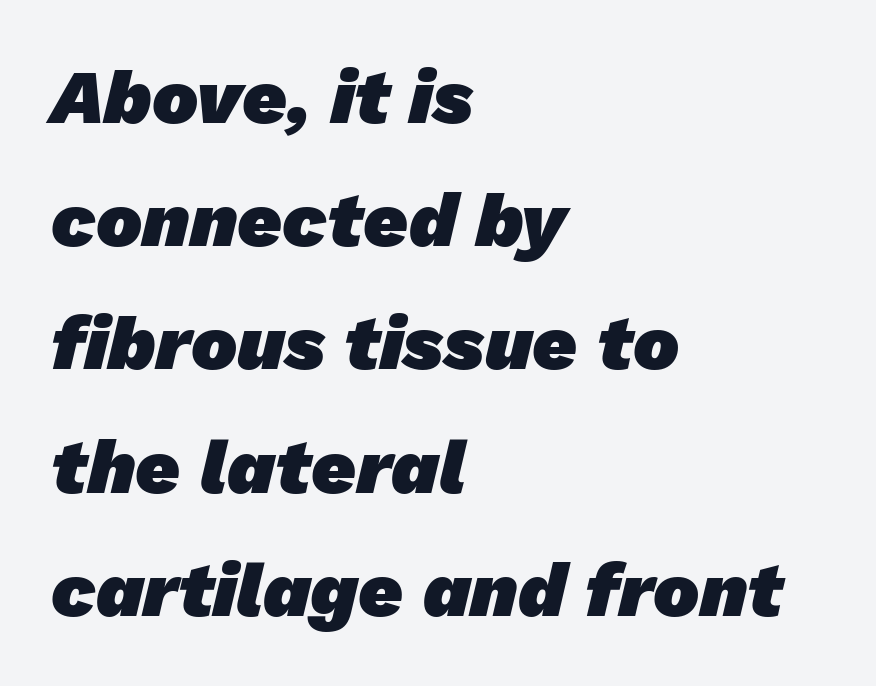
Q: Is the text bold? A: Yes.
Q: Is the typeface a serif or a sans-serif typeface? A: Sans-serif.
Q: Is the text underlined? A: No.
Q: How is the paragraph aligned? A: Left-aligned.
Q: Is the spacing between letters normal or unusually wide? A: Normal.
Q: Is the spacing between lines tight, normal or loose? A: Normal.
Q: Width (condensed, normal, or wide)? A: Normal.
Q: Stroke contrast? A: Low.
Q: x-height? A: Medium.
Q: Monospaced? A: No.
